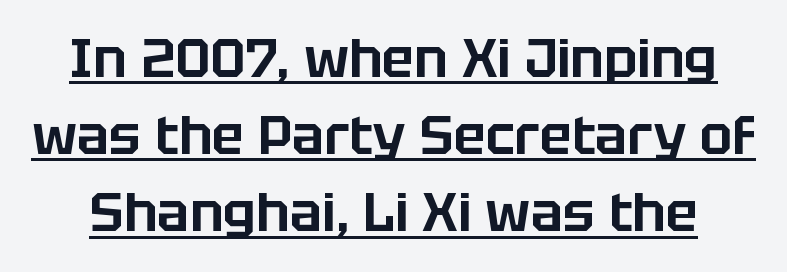
{"serif": "no", "italic": "no", "width": "normal", "stroke_contrast": "low", "x_height": "large", "monospaced": "no", "underline": "yes", "line_spacing": "normal", "line_spacing_ratio": 1.43, "letter_spacing": "normal", "letter_spacing_em": 0.0, "glyph_px": 54}
